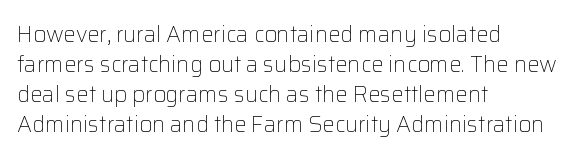
Reading down the column, the eye jumps a familiar distance to each next line. Left-aligned paragraph, ragged on the right. Check under the words: just untouched page. Nope, not italic — everything's standing straight.
